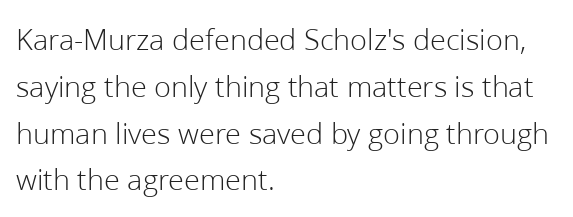
{"serif": "no", "italic": "no", "bold": "no", "weight": "light", "width": "normal", "stroke_contrast": "low", "x_height": "medium", "monospaced": "no", "underline": "no", "align": "left", "line_spacing": "normal", "line_spacing_ratio": 1.51, "letter_spacing": "normal", "letter_spacing_em": 0.0, "glyph_px": 31}
